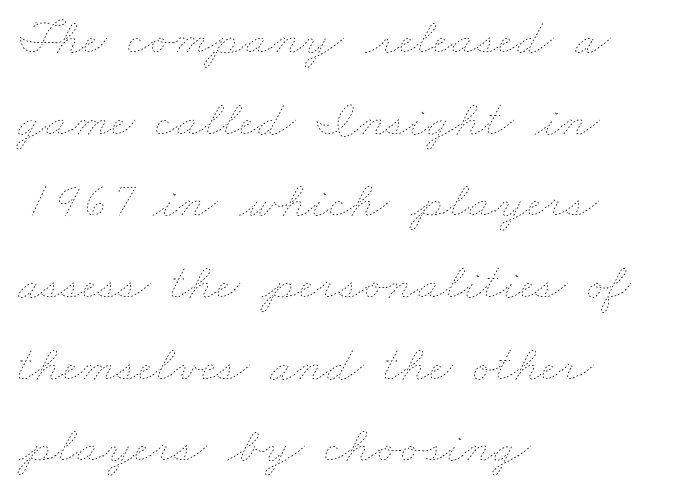
Words float on clear page, feet unadorned. These lines are rendered in a variable-pitch font. Leftover space on each line is placed entirely after the last word. Is the letter spacing exaggerated? No — it looks like the ordinary default. Notice how descenders clear the ascenders below comfortably — that's standard leading. Letters have the restrained weight of plain body copy at most.
